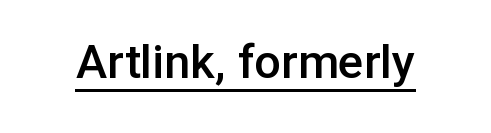
The image shows 47 px semibold sans-serif type, upright; set normal letter spacing, underlined; low stroke contrast and a medium x-height.
